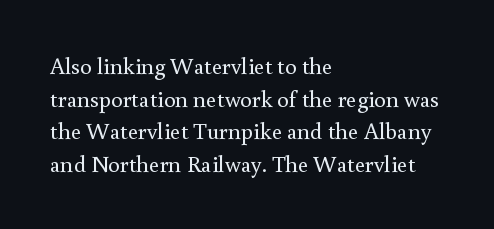
The image shows 23 px text type, upright; set left-aligned, normal line spacing (1.42x), normal letter spacing, not underlined.
